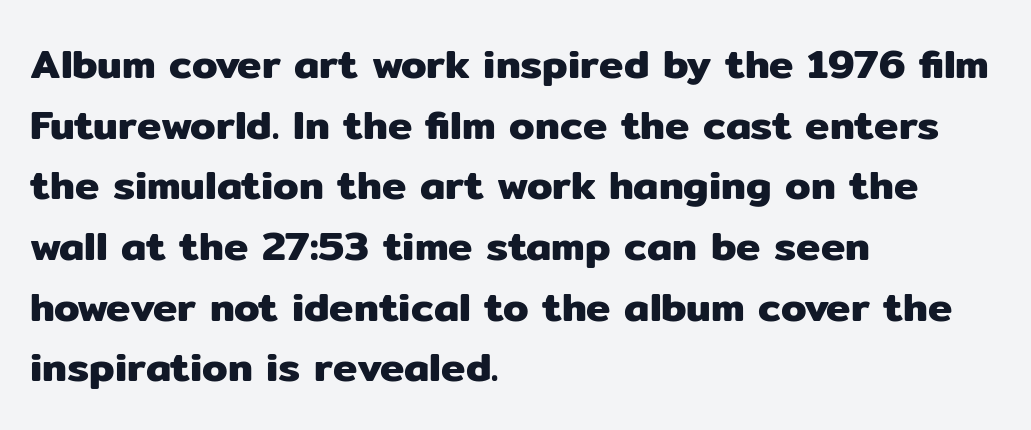
The image shows 41 px sans-serif type, upright; set left-aligned, normal line spacing (1.48x), normal letter spacing, not underlined; low stroke contrast and a medium x-height.
